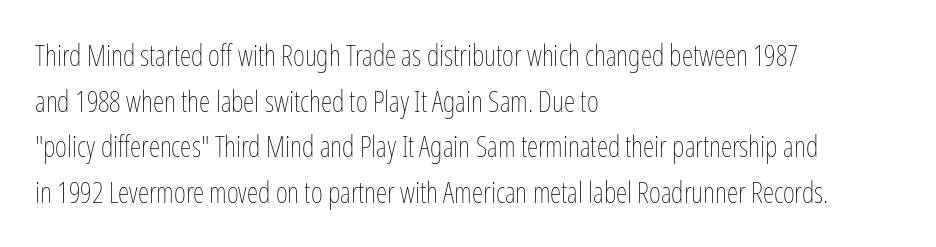
{"italic": "no", "bold": "no", "weight": "thin", "width": "condensed", "stroke_contrast": "low", "x_height": "medium", "monospaced": "no", "underline": "no", "align": "left", "line_spacing": "normal", "line_spacing_ratio": 1.57, "letter_spacing": "normal", "letter_spacing_em": 0.0, "glyph_px": 29}
